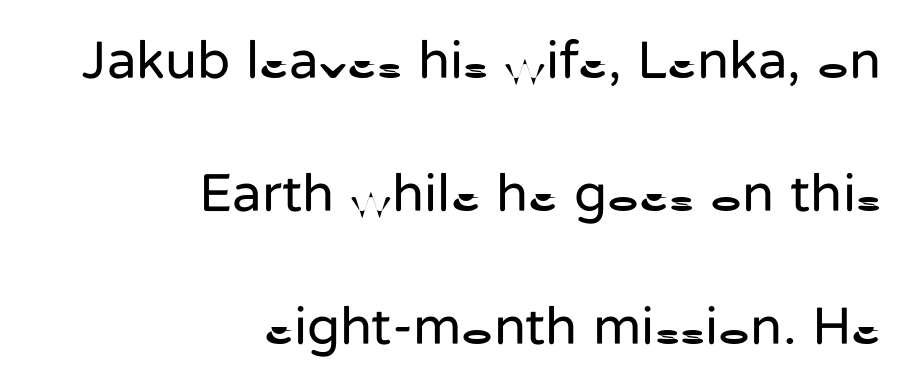
The characters display no serif detailing; their extremities are plain. When letters stand straight like this, we call the style roman or upright. Any mark beneath the type? The region is blank. You could not count columns in this text — the font is proportionally spaced. Layout note: lines flush right.
